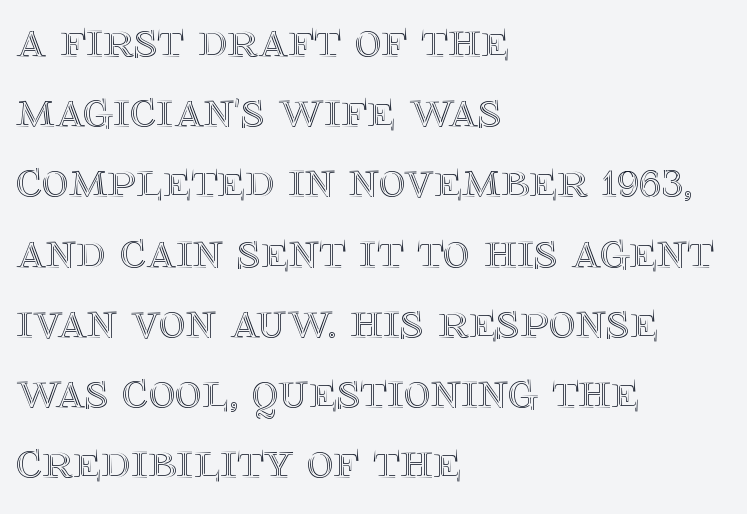
The rendering keeps characters at their native spacing. In terms of leading, this rendering sits right in the middle. Here the designer chose a conventional face with non-uniform glyph widths. The lines are quadded left. A roman cut, with each character standing at attention. Descenders hang freely into open space.
